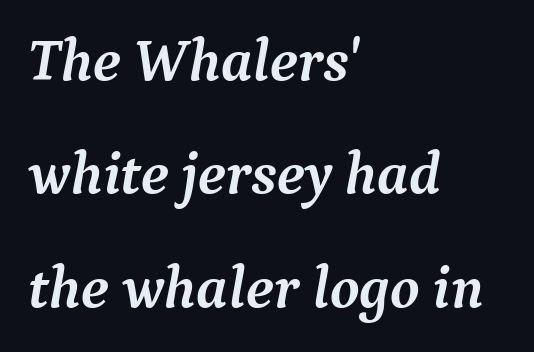
{"serif": "yes", "italic": "yes", "lean": "right", "slant_degrees": 9, "bold": "yes", "weight": "semibold", "width": "normal", "stroke_contrast": "medium", "x_height": "medium", "monospaced": "no", "underline": "no", "align": "left", "line_spacing_ratio": 1.89, "letter_spacing": "normal", "letter_spacing_em": 0.0, "glyph_px": 60}
